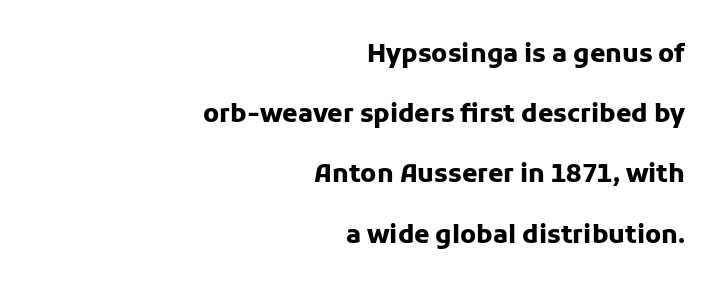
The compositor pushed each line to the right boundary. If you measured baseline to baseline, you'd find a long distance. These lines keep a tight, regular rhythm from letter to letter. The sample has been set heavy, in full bold.
